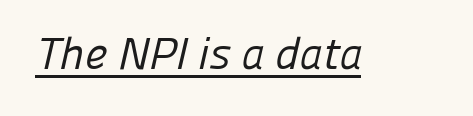
The image shows 45 px regular-weight sans-serif type; set normal letter spacing, underlined; low stroke contrast and a medium x-height.
